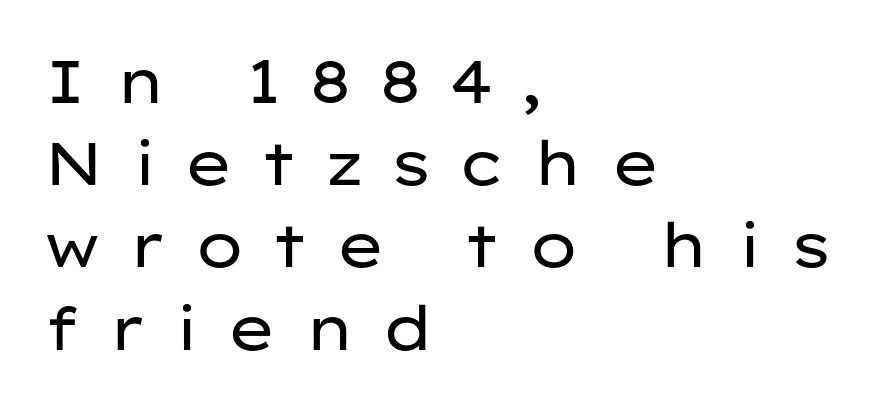
The image shows 60 px regular-weight, wide sans-serif type, upright; set left-aligned, normal line spacing (1.37x), unusually wide letter spacing (+0.43 em), not underlined; low stroke contrast and a medium x-height.
